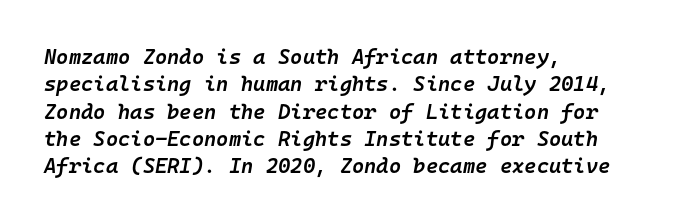
{"italic": "yes", "lean": "right", "slant_degrees": 10, "bold": "semi", "underline": "no", "align": "left", "line_spacing": "normal", "line_spacing_ratio": 1.3, "letter_spacing": "normal", "letter_spacing_em": 0.0, "glyph_px": 21}
